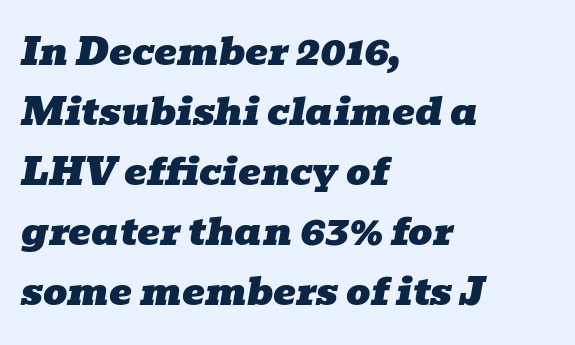
Q: Is the text italic (slanted)? A: Yes, it leans right by about 10 degrees.
Q: Is the typeface a serif or a sans-serif typeface? A: Serif.
Q: Is the text underlined? A: No.
Q: How is the paragraph aligned? A: Left-aligned.
Q: Is the spacing between letters normal or unusually wide? A: Normal.
Q: Is the spacing between lines tight, normal or loose? A: Normal.
Q: Width (condensed, normal, or wide)? A: Wide.
Q: Stroke contrast? A: Low.
Q: x-height? A: Medium.
Q: Monospaced? A: No.
